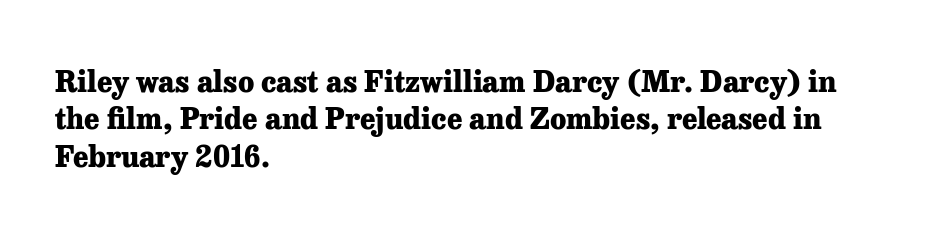
Q: Is the text bold? A: Yes.
Q: Is the text italic (slanted)? A: No, it is upright.
Q: Is the typeface a serif or a sans-serif typeface? A: Serif.
Q: Is the text underlined? A: No.
Q: How is the paragraph aligned? A: Left-aligned.
Q: Is the spacing between letters normal or unusually wide? A: Normal.
Q: Is the spacing between lines tight, normal or loose? A: Normal.
Q: Width (condensed, normal, or wide)? A: Normal.
Q: Stroke contrast? A: Low.
Q: x-height? A: Medium.
Q: Monospaced? A: No.
